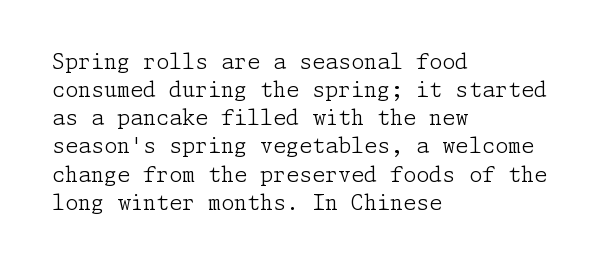
{"italic": "no", "bold": "no", "underline": "no", "align": "left", "line_spacing": "normal", "line_spacing_ratio": 1.34, "letter_spacing": "normal", "letter_spacing_em": 0.0, "glyph_px": 21}
